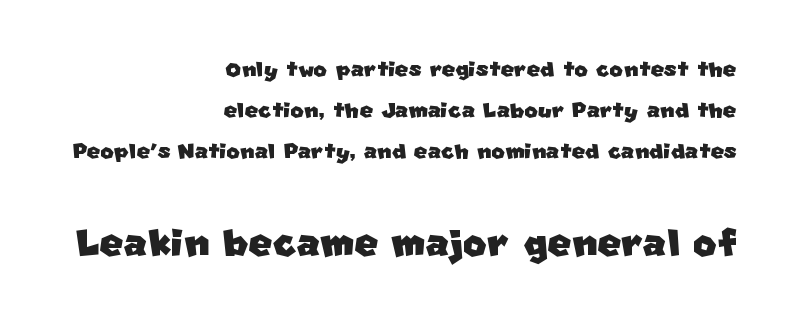
Q: Is the typeface a serif or a sans-serif typeface? A: Sans-serif.
Q: Is the text underlined? A: No.
Q: How is the paragraph aligned? A: Right-aligned.
Q: Is the spacing between letters normal or unusually wide? A: Normal.
Q: Is the spacing between lines tight, normal or loose? A: Normal.
Q: Which block of text is set in a larger size, the first (top) or the second (bottom)? A: The second (bottom) one.
Q: Width (condensed, normal, or wide)? A: Normal.
Q: Stroke contrast? A: Low.
Q: x-height? A: Large.
Q: Monospaced? A: No.
